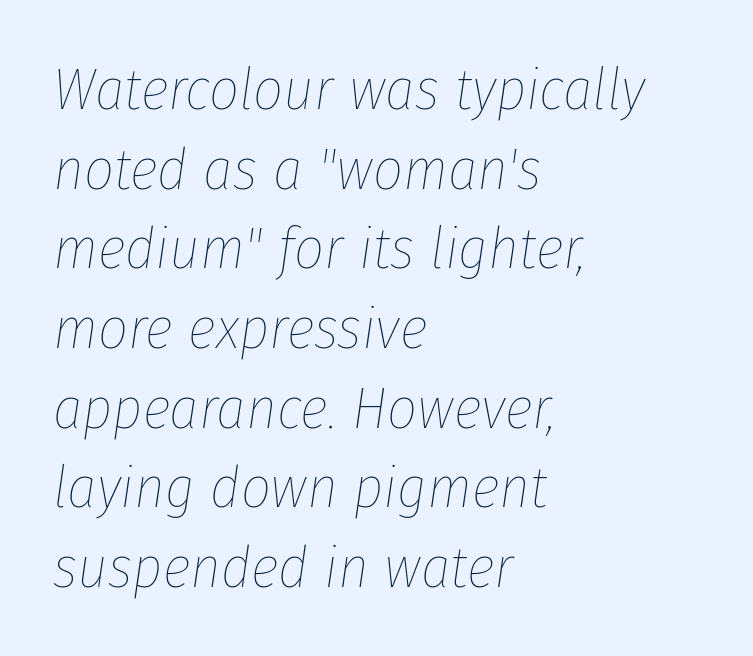
Q: Is the text bold? A: No.
Q: Is the text italic (slanted)? A: Yes, it leans right by about 8 degrees.
Q: Is the text underlined? A: No.
Q: How is the paragraph aligned? A: Left-aligned.
Q: Is the spacing between letters normal or unusually wide? A: Normal.
Q: Is the spacing between lines tight, normal or loose? A: Normal.
Q: Width (condensed, normal, or wide)? A: Condensed.
Q: Stroke contrast? A: Low.
Q: x-height? A: Medium.
Q: Monospaced? A: No.
